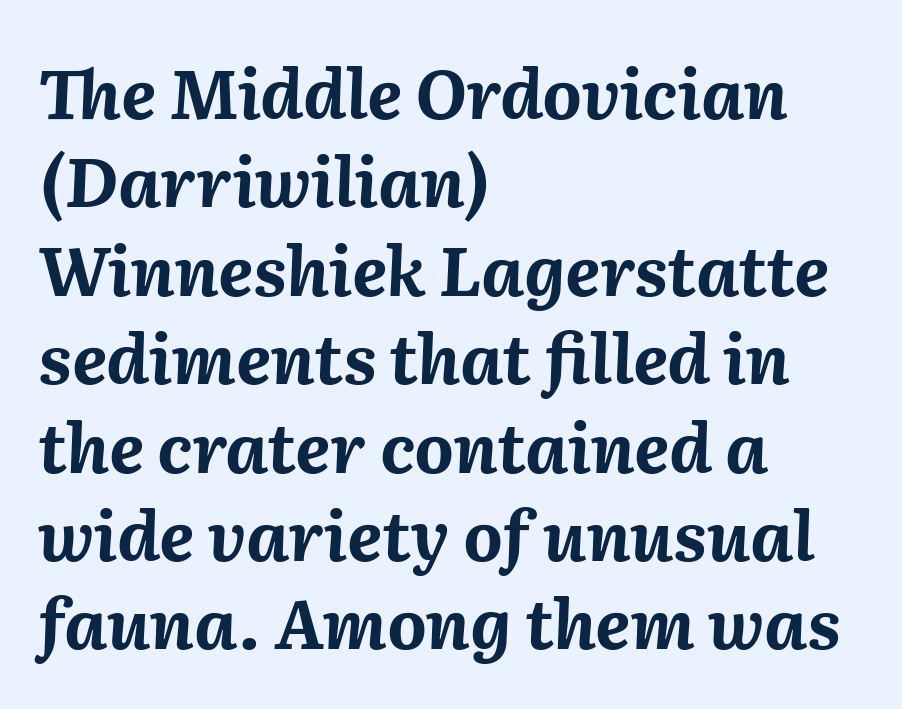
{"italic": "yes", "lean": "right", "slant_degrees": 2, "bold": "yes", "weight": "bold", "width": "normal", "stroke_contrast": "medium", "x_height": "medium", "monospaced": "no", "underline": "no", "align": "left", "line_spacing": "normal", "line_spacing_ratio": 1.3, "letter_spacing": "normal", "letter_spacing_em": 0.0, "glyph_px": 68}
